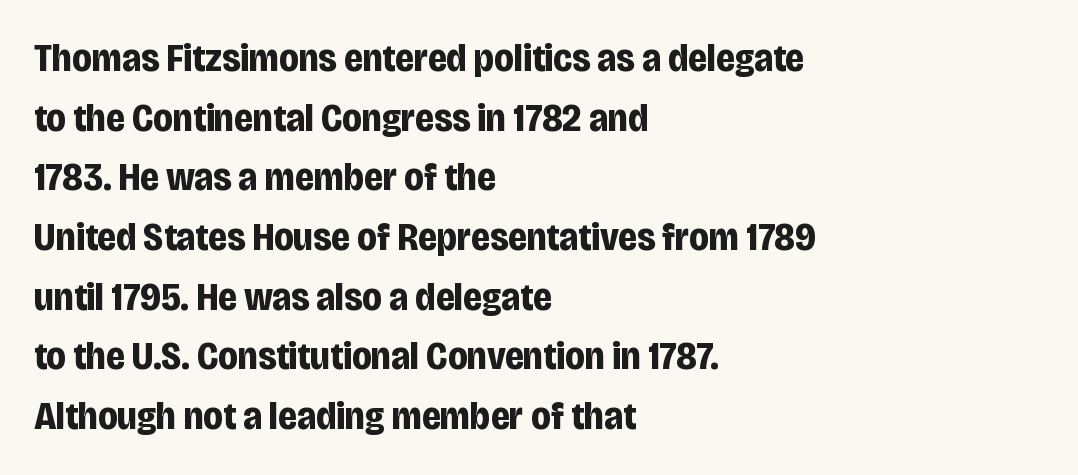
{"serif": "no", "italic": "no", "bold": "yes", "weight": "bold", "width": "condensed", "stroke_contrast": "low", "x_height": "large", "monospaced": "no", "underline": "no", "align": "left", "line_spacing": "normal", "line_spacing_ratio": 1.53, "letter_spacing": "normal", "letter_spacing_em": 0.0, "glyph_px": 39}
